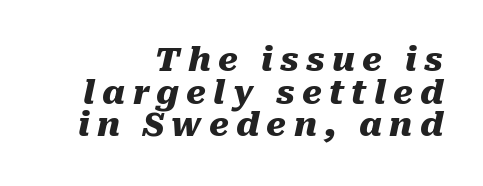
Check the space under the baseline: it is left empty. As a designer I'd log this as weight 700, bold. The font's italic variant was chosen for this text. Leftover space on each line is placed entirely before the opening word. Varying glyph widths throughout — classic text-font behaviour. Honestly, the rows look squashed on top of each other.
